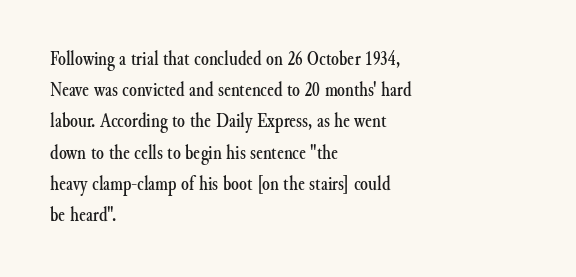
The image shows 20 px text type, upright; set left-aligned, normal line spacing (1.56x), normal letter spacing, not underlined.
